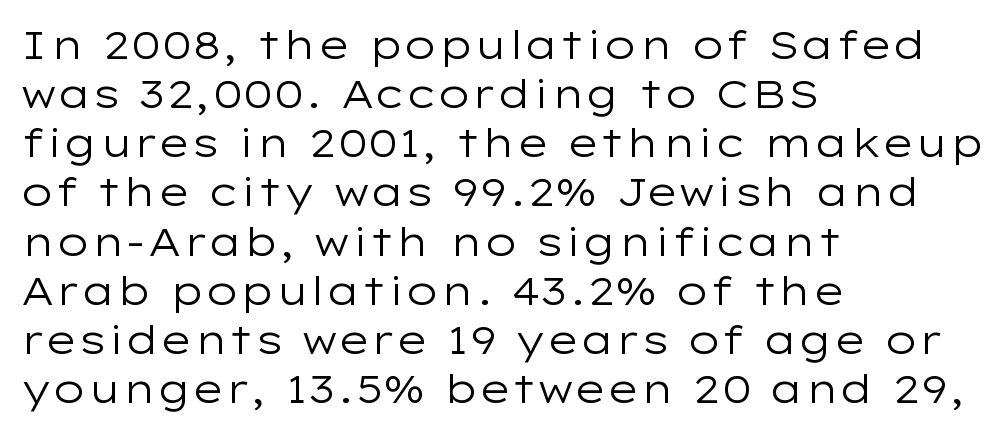
Q: Is the text bold? A: No.
Q: Is the text italic (slanted)? A: No, it is upright.
Q: Is the typeface a serif or a sans-serif typeface? A: Sans-serif.
Q: Is the text underlined? A: No.
Q: How is the paragraph aligned? A: Left-aligned.
Q: Is the spacing between letters normal or unusually wide? A: Normal.
Q: Is the spacing between lines tight, normal or loose? A: Normal.
Q: Width (condensed, normal, or wide)? A: Wide.
Q: Stroke contrast? A: Low.
Q: x-height? A: Medium.
Q: Monospaced? A: No.
